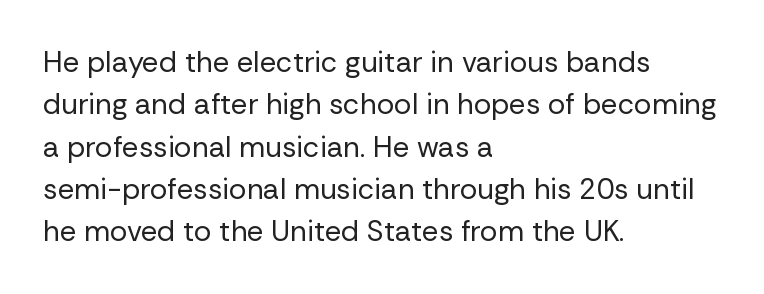
Q: Is the text bold? A: No.
Q: Is the text italic (slanted)? A: No, it is upright.
Q: Is the typeface a serif or a sans-serif typeface? A: Sans-serif.
Q: Is the text underlined? A: No.
Q: How is the paragraph aligned? A: Left-aligned.
Q: Is the spacing between letters normal or unusually wide? A: Normal.
Q: Is the spacing between lines tight, normal or loose? A: Normal.
Q: Width (condensed, normal, or wide)? A: Normal.
Q: Stroke contrast? A: Low.
Q: x-height? A: Medium.
Q: Monospaced? A: No.
